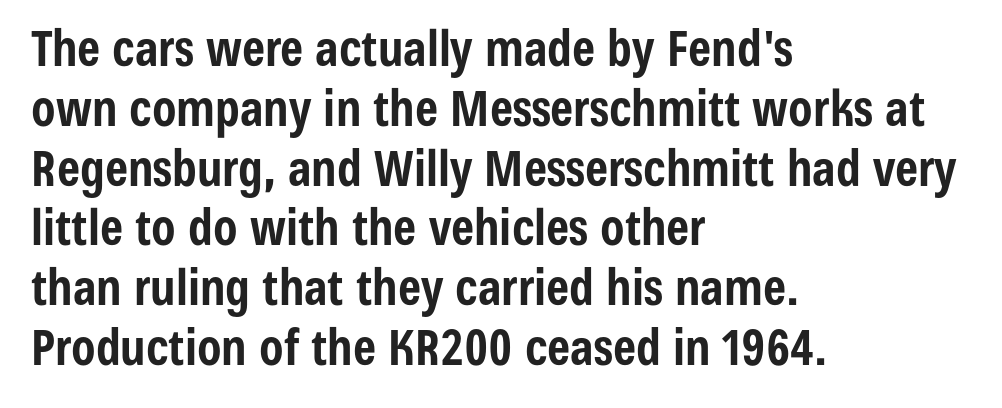
Beneath every word, the page is bare. The line texture is even and compact thanks to regular tracking. A student would call this left alignment; a typographer would say flush left, rag right. These lines are rendered in a variable-pitch font.
